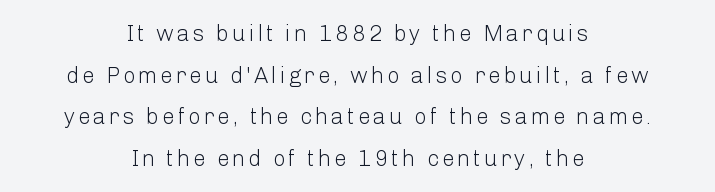
The image shows 22 px text type, upright; set centered, line spacing 1.89x, not underlined.
